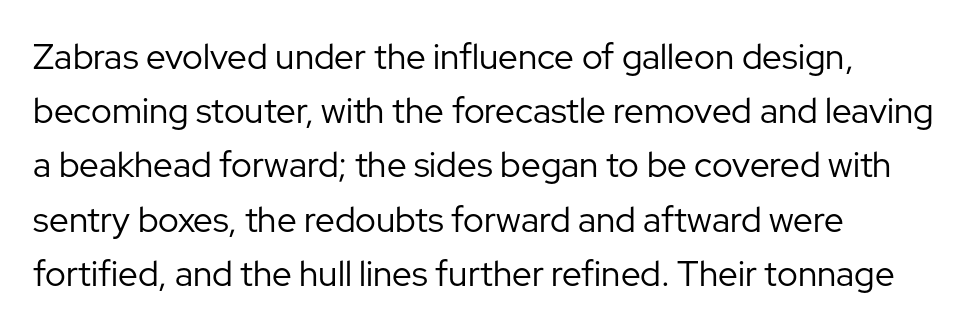
{"serif": "no", "italic": "no", "bold": "no", "weight": "regular", "width": "normal", "stroke_contrast": "low", "x_height": "medium", "monospaced": "no", "underline": "no", "align": "left", "line_spacing": "normal", "line_spacing_ratio": 1.55, "letter_spacing": "normal", "letter_spacing_em": 0.0, "glyph_px": 35}
